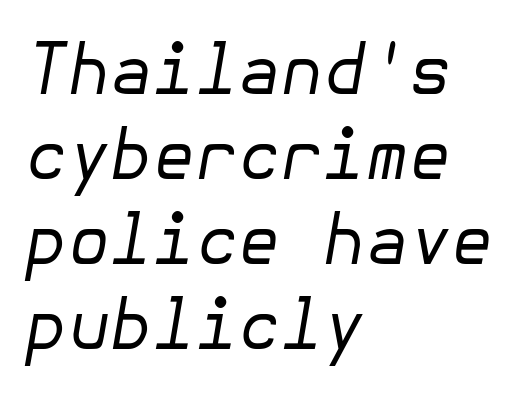
Q: Is the text bold? A: No.
Q: Is the text italic (slanted)? A: Yes, it leans right by about 10 degrees.
Q: Is the text underlined? A: No.
Q: How is the paragraph aligned? A: Left-aligned.
Q: Is the spacing between letters normal or unusually wide? A: Normal.
Q: Width (condensed, normal, or wide)? A: Normal.
Q: Stroke contrast? A: Low.
Q: x-height? A: Medium.
